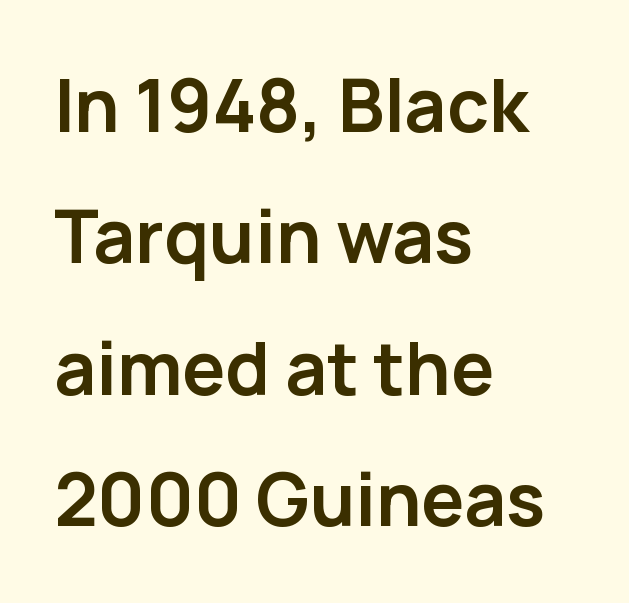
Q: Is the text bold? A: Yes.
Q: Is the text italic (slanted)? A: No, it is upright.
Q: Is the typeface a serif or a sans-serif typeface? A: Sans-serif.
Q: Is the text underlined? A: No.
Q: How is the paragraph aligned? A: Left-aligned.
Q: Is the spacing between letters normal or unusually wide? A: Normal.
Q: Width (condensed, normal, or wide)? A: Normal.
Q: Stroke contrast? A: Low.
Q: x-height? A: Medium.
Q: Monospaced? A: No.
